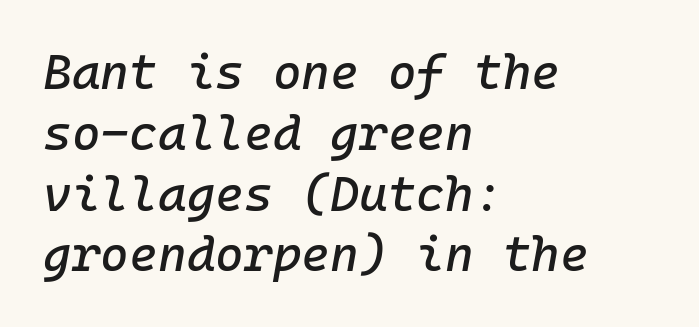
Q: Is the text italic (slanted)? A: Yes, it leans right by about 10 degrees.
Q: Is the text underlined? A: No.
Q: How is the paragraph aligned? A: Left-aligned.
Q: Is the spacing between letters normal or unusually wide? A: Normal.
Q: Width (condensed, normal, or wide)? A: Normal.
Q: Stroke contrast? A: Low.
Q: x-height? A: Medium.
Q: Monospaced? A: Yes.
